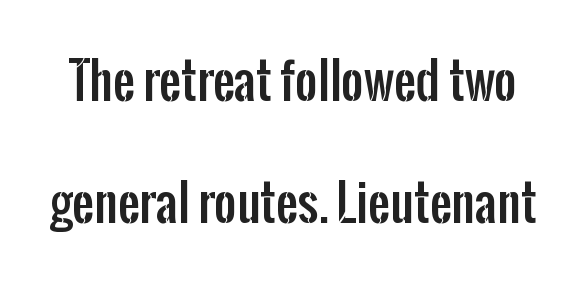
{"serif": "no", "italic": "no", "width": "condensed", "stroke_contrast": "low", "x_height": "medium", "monospaced": "no", "underline": "no", "line_spacing": "loose", "line_spacing_ratio": 2.48, "letter_spacing": "normal", "letter_spacing_em": 0.0, "glyph_px": 49}
